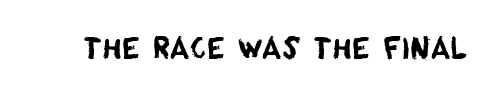
Q: Is the typeface a serif or a sans-serif typeface? A: Sans-serif.
Q: Is the text underlined? A: No.
Q: Is the spacing between letters normal or unusually wide? A: Normal.
Q: Width (condensed, normal, or wide)? A: Normal.
Q: Stroke contrast? A: Low.
Q: x-height? A: Large.
Q: Monospaced? A: No.
